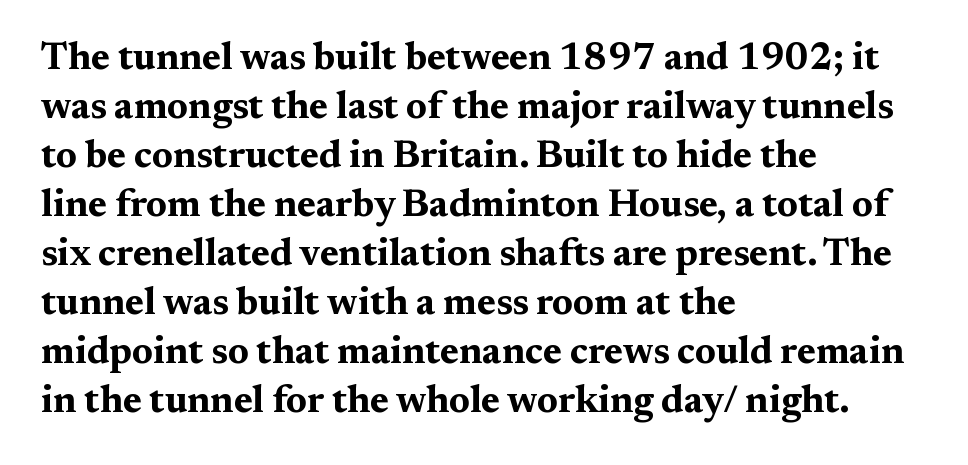
{"serif": "yes", "italic": "no", "bold": "yes", "weight": "bold", "width": "wide", "stroke_contrast": "medium", "x_height": "medium", "monospaced": "no", "underline": "no", "align": "left", "line_spacing": "normal", "line_spacing_ratio": 1.29, "letter_spacing": "normal", "letter_spacing_em": 0.0, "glyph_px": 38}
